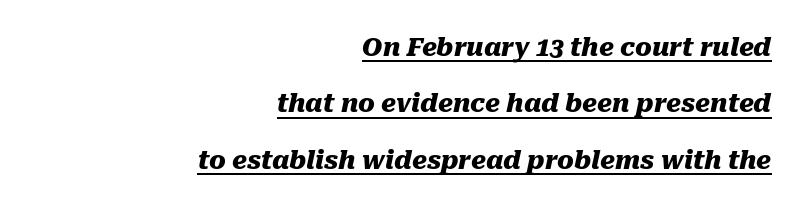
The image shows 25 px bold type, italic (leaning right); set right-aligned, loose line spacing (2.26x), normal letter spacing, underlined.
